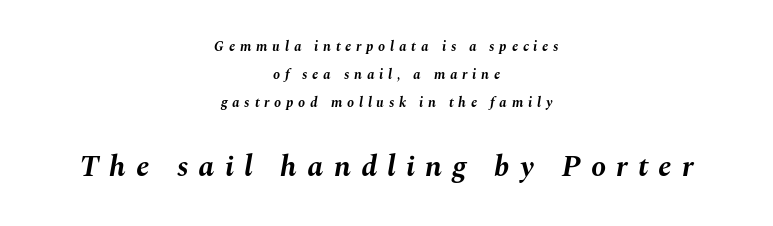
Summary of weight: heavy, a full bold. Leading: increased. The composition opens small and finishes big. The strip under each line holds only bare page. How are the letters spaced? Widely, with obvious added tracking.
